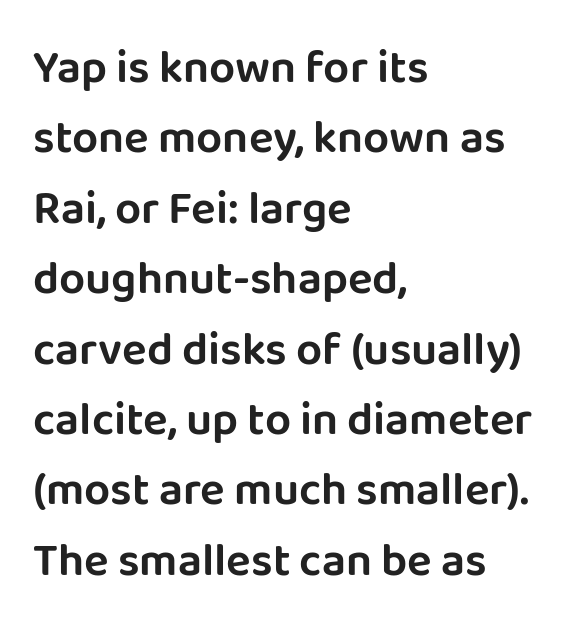
{"serif": "no", "italic": "no", "width": "normal", "stroke_contrast": "low", "x_height": "large", "monospaced": "no", "underline": "no", "align": "left", "line_spacing": "normal", "line_spacing_ratio": 1.53, "letter_spacing": "normal", "letter_spacing_em": 0.0, "glyph_px": 46}
